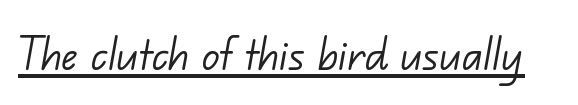
{"serif": "no", "bold": "no", "weight": "light", "width": "normal", "stroke_contrast": "low", "x_height": "small", "monospaced": "no", "underline": "yes", "letter_spacing": "normal", "letter_spacing_em": 0.0, "glyph_px": 54}
